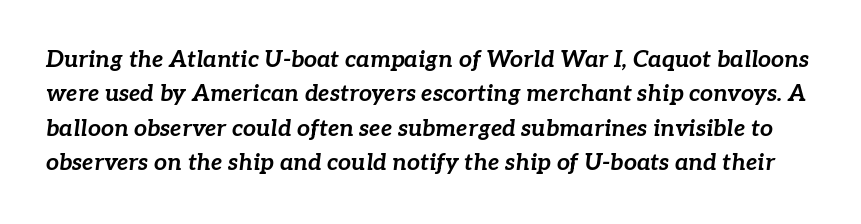
The image shows 23 px bold type, italic (leaning right); set normal line spacing (1.5x), normal letter spacing, not underlined.
